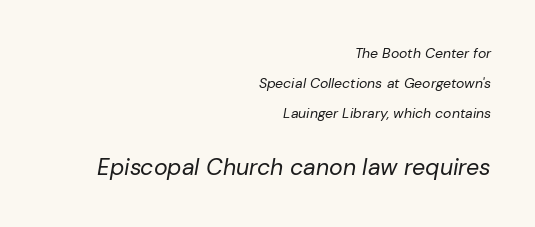
Short and long lines alike share a common ending point at right. On a weight scale, this lands at 450 or below. This block would shrink considerably if given ordinary leading; it's expanded now. A student would notice the bottom passage is typeset larger than what precedes it.
